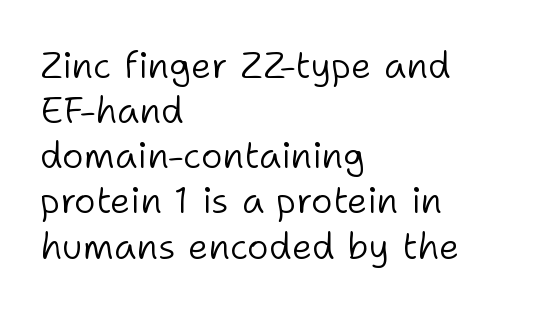
Q: Is the text bold? A: No.
Q: Is the text italic (slanted)? A: No, it is upright.
Q: Is the typeface a serif or a sans-serif typeface? A: Sans-serif.
Q: Is the text underlined? A: No.
Q: How is the paragraph aligned? A: Left-aligned.
Q: Is the spacing between letters normal or unusually wide? A: Normal.
Q: Width (condensed, normal, or wide)? A: Normal.
Q: Stroke contrast? A: Low.
Q: x-height? A: Medium.
Q: Monospaced? A: No.
